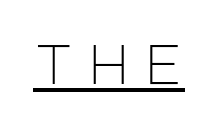
{"serif": "no", "italic": "no", "bold": "no", "weight": "light", "width": "normal", "stroke_contrast": "low", "x_height": "large", "underline": "yes", "letter_spacing": "wide", "letter_spacing_em": 0.24, "glyph_px": 56}
